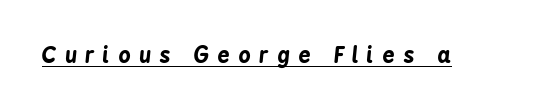
Looks like someone drew a line under every word here. Characters follow at a spacing far wider than the type designer built in. The strokes are fattened all the way to bold. Is the type slanted? Yes — the strokes lean at a clear angle.
